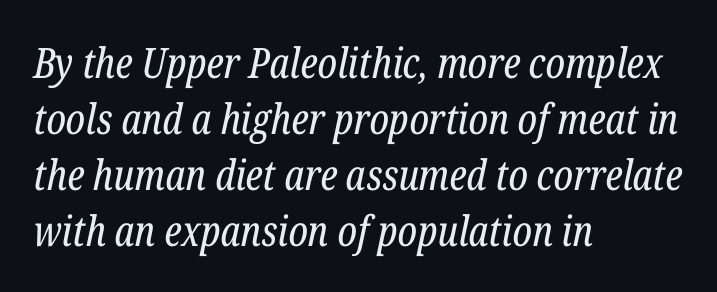
Q: Is the text bold? A: No.
Q: Is the text italic (slanted)? A: Yes, it leans right by about 12 degrees.
Q: Is the typeface a serif or a sans-serif typeface? A: Serif.
Q: Is the text underlined? A: No.
Q: How is the paragraph aligned? A: Left-aligned.
Q: Is the spacing between letters normal or unusually wide? A: Normal.
Q: Is the spacing between lines tight, normal or loose? A: Normal.
Q: Width (condensed, normal, or wide)? A: Condensed.
Q: Stroke contrast? A: Low.
Q: x-height? A: Medium.
Q: Monospaced? A: No.
